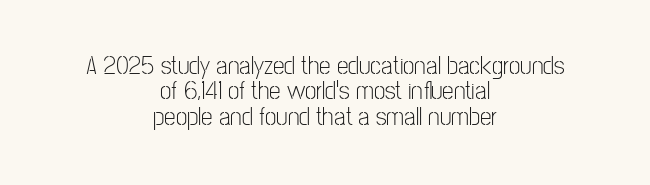
Q: Is the text bold? A: No.
Q: Is the text italic (slanted)? A: No, it is upright.
Q: Is the text underlined? A: No.
Q: How is the paragraph aligned? A: Centered.
Q: Is the spacing between letters normal or unusually wide? A: Normal.
Q: Is the spacing between lines tight, normal or loose? A: Tight.
